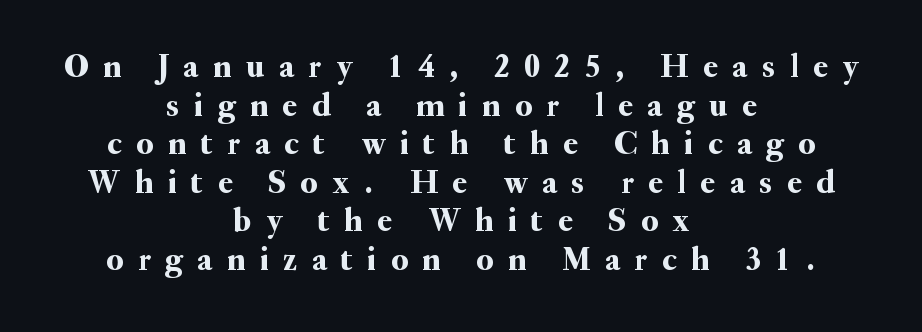
The image shows 33 px serif type, upright; set centered, line spacing 1.17x, unusually wide letter spacing (+0.45 em), not underlined; medium stroke contrast and a small x-height.
